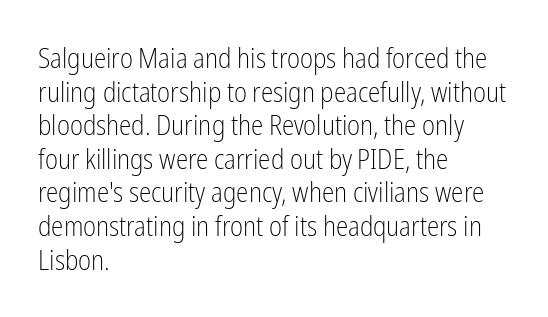
Q: Is the text bold? A: No.
Q: Is the text italic (slanted)? A: No, it is upright.
Q: Is the typeface a serif or a sans-serif typeface? A: Sans-serif.
Q: Is the text underlined? A: No.
Q: How is the paragraph aligned? A: Left-aligned.
Q: Is the spacing between letters normal or unusually wide? A: Normal.
Q: Width (condensed, normal, or wide)? A: Condensed.
Q: Stroke contrast? A: Low.
Q: x-height? A: Medium.
Q: Monospaced? A: No.
